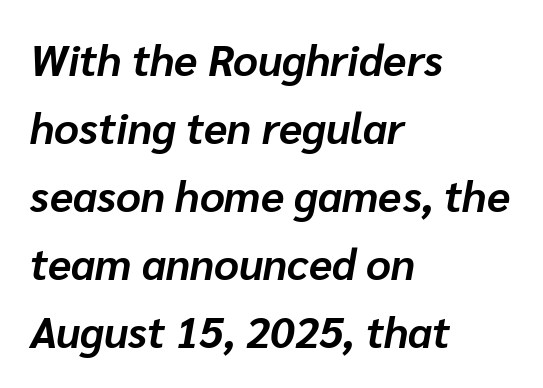
The image shows 43 px bold type, italic (leaning right); set left-aligned, normal line spacing (1.58x), normal letter spacing, not underlined; low stroke contrast and a medium x-height.
